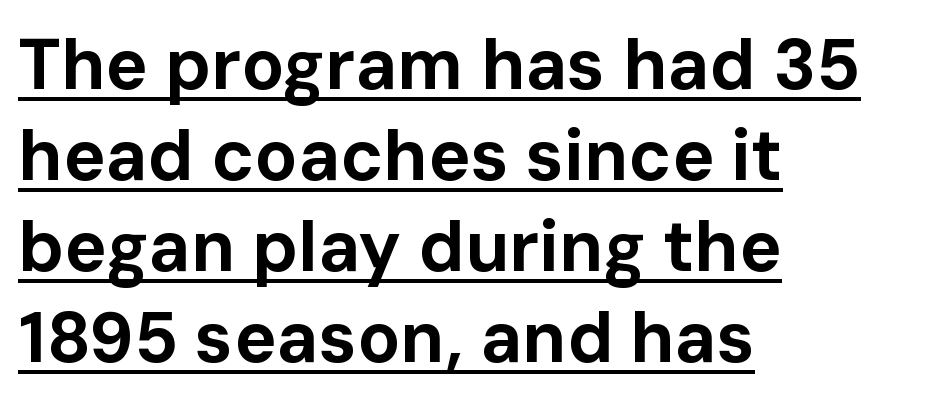
Where is the straight margin? On the left. Letter spacing: default. Heavy, bold letterforms. Proportional: the letters do not fall into vertical columns. In designer terms, the underline attribute is active on this setting.
